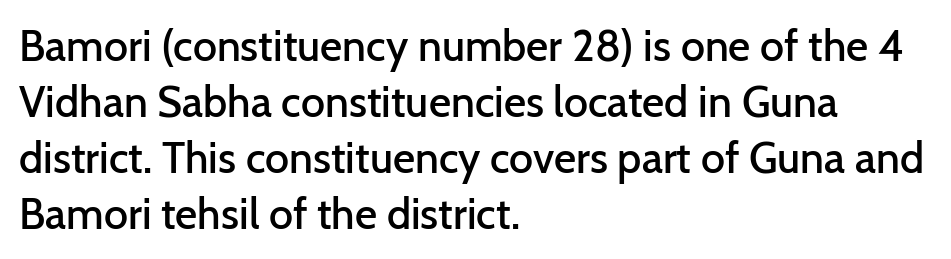
Q: Is the text bold? A: Semi-bold.
Q: Is the text italic (slanted)? A: No, it is upright.
Q: Is the typeface a serif or a sans-serif typeface? A: Sans-serif.
Q: Is the text underlined? A: No.
Q: How is the paragraph aligned? A: Left-aligned.
Q: Is the spacing between letters normal or unusually wide? A: Normal.
Q: Is the spacing between lines tight, normal or loose? A: Normal.
Q: Width (condensed, normal, or wide)? A: Normal.
Q: Stroke contrast? A: Low.
Q: x-height? A: Medium.
Q: Monospaced? A: No.
